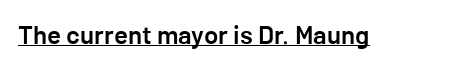
The letters stand upright; this is a roman face. This is moderately heavy type, rendered in semibold. These characters rest on top of a visible drawn line. You could call the tracking neutral — neither tight nor loose.
